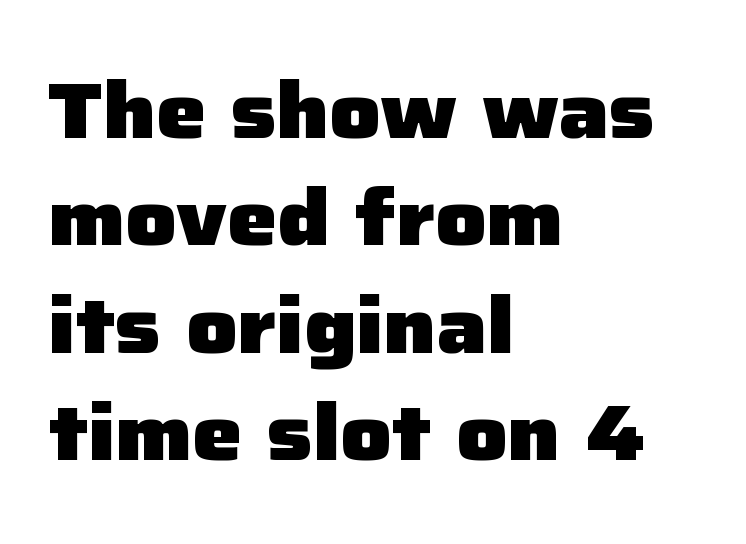
Horizontal alignment here is leftward, the default for most running prose. The letters stand straight up with perfectly vertical stems. Note the varied advance widths — an 'i' is clearly narrower than an 'm'. The block of text has a typical density, with ordinary space between rows. This rendering leaves character spacing at its baseline value. The area under the type is left untouched.
